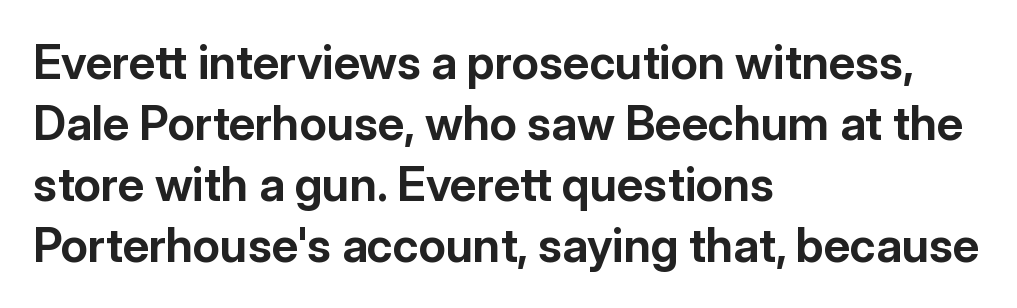
The image shows 47 px bold sans-serif type, upright; set left-aligned, normal line spacing (1.3x), normal letter spacing, not underlined; low stroke contrast and a medium x-height.
